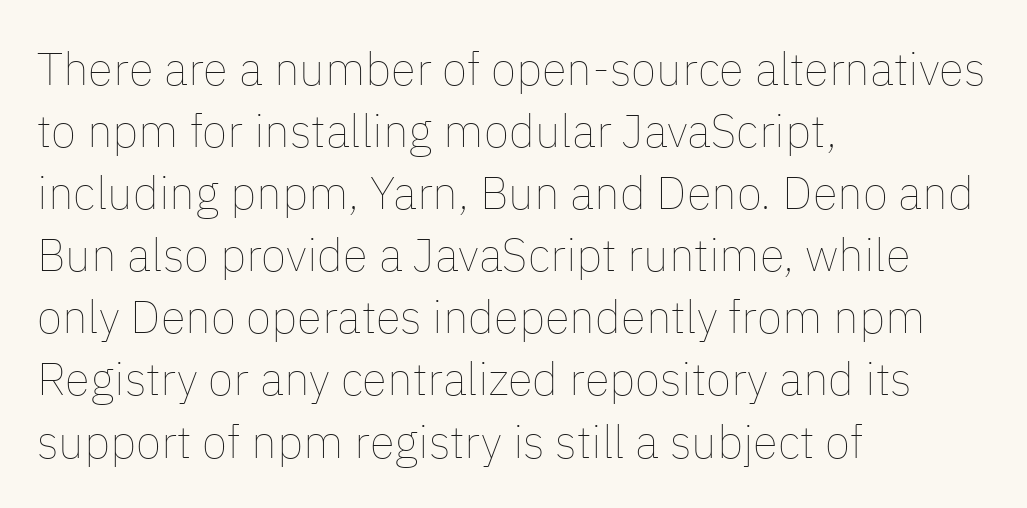
{"italic": "no", "bold": "no", "weight": "thin", "width": "normal", "stroke_contrast": "low", "x_height": "medium", "monospaced": "no", "underline": "no", "align": "left", "line_spacing": "normal", "line_spacing_ratio": 1.35, "letter_spacing": "normal", "letter_spacing_em": 0.0, "glyph_px": 46}
